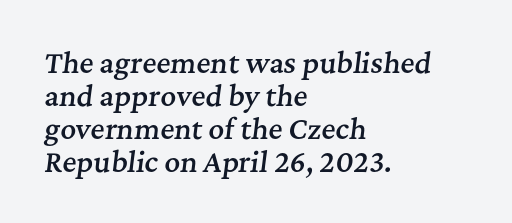
Q: Is the text bold? A: Semi-bold.
Q: Is the text italic (slanted)? A: Yes, it leans right by about 7 degrees.
Q: Is the text underlined? A: No.
Q: How is the paragraph aligned? A: Left-aligned.
Q: Is the spacing between letters normal or unusually wide? A: Normal.
